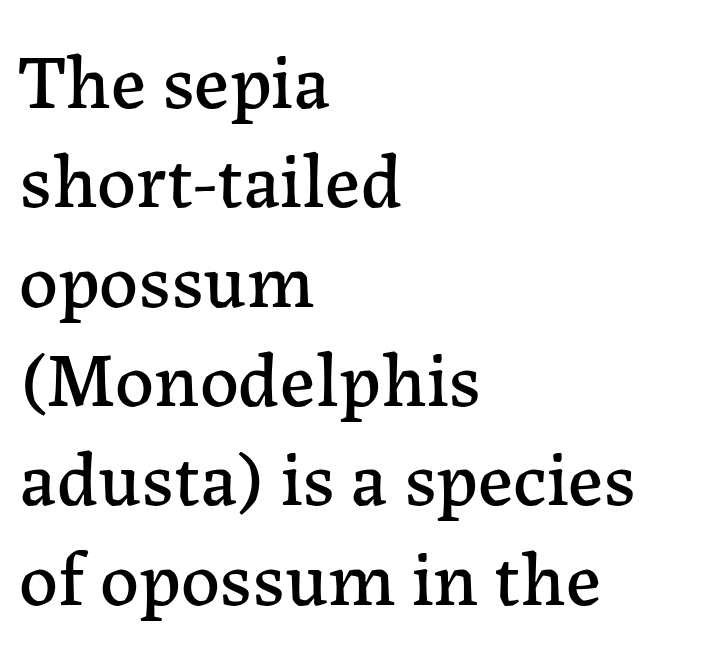
The image shows 77 px serif type, upright; set left-aligned, normal line spacing (1.29x), normal letter spacing, not underlined; low stroke contrast and a medium x-height.
